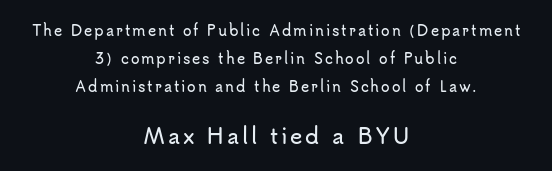
The image shows 21 px text type, upright; set centered, loose line spacing (1.99x), not underlined; the second (bottom) block is 1.5x larger.
